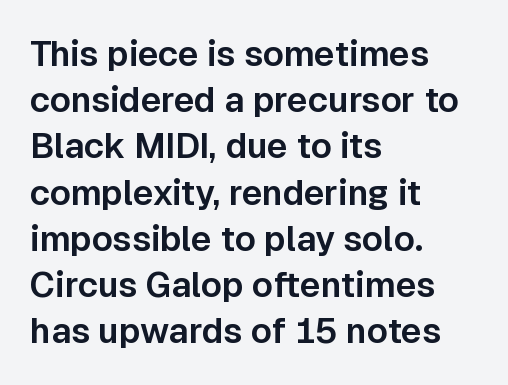
The image shows 35 px sans-serif type, upright; set left-aligned, normal line spacing (1.32x), normal letter spacing, not underlined; low stroke contrast and a medium x-height.
